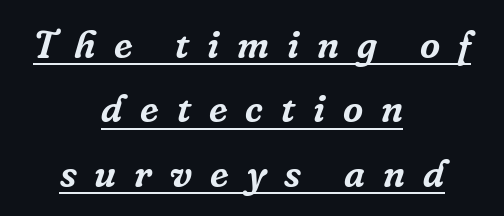
Every row of glyphs is offset so its center matches the block's center. Rows of type keep a routine distance in the vertical direction. Proportional: the letters do not fall into vertical columns. The lettering is marked with a stroke running underneath it. Spacing between characters has been opened up far beyond the box default. Italic: yes, the glyphs are oblique.
